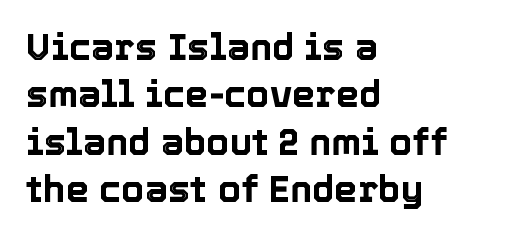
{"italic": "no", "width": "normal", "x_height": "medium", "monospaced": "no", "underline": "no", "align": "left", "line_spacing": "normal", "line_spacing_ratio": 1.28, "letter_spacing": "normal", "letter_spacing_em": 0.0, "glyph_px": 37}
